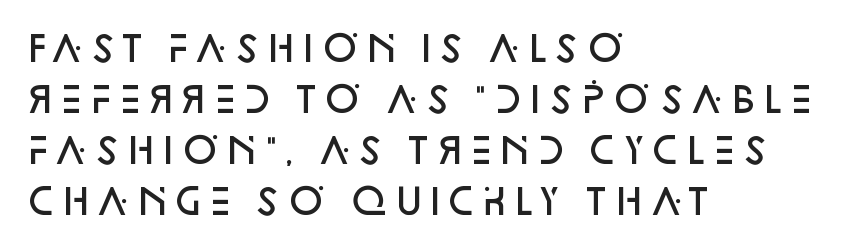
Q: Is the text bold? A: Semi-bold.
Q: Is the text italic (slanted)? A: No, it is upright.
Q: Is the typeface a serif or a sans-serif typeface? A: Sans-serif.
Q: Is the text underlined? A: No.
Q: How is the paragraph aligned? A: Left-aligned.
Q: Is the spacing between letters normal or unusually wide? A: Normal.
Q: Is the spacing between lines tight, normal or loose? A: Normal.
Q: Width (condensed, normal, or wide)? A: Normal.
Q: Stroke contrast? A: Low.
Q: x-height? A: Large.
Q: Monospaced? A: No.
